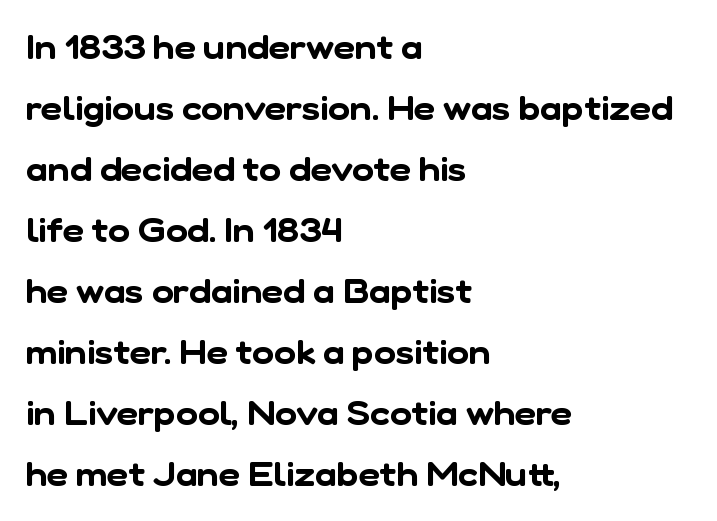
Unlike a traditional serif, this face leaves its strokes unadorned. The face used here is rendered with its standard letterfit. The strip under each line holds only bare page. This rendering uses left alignment, leaving the right contour irregular. The passage shown is typed in a proportional face where columns would drift.
